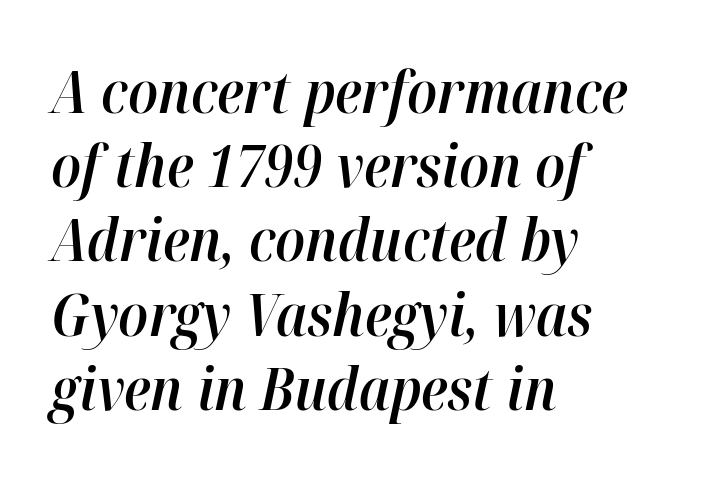
{"italic": "yes", "lean": "right", "slant_degrees": 12, "bold": "semi", "weight": "semibold", "width": "normal", "stroke_contrast": "high", "x_height": "medium", "monospaced": "no", "underline": "no", "align": "left", "line_spacing": "normal", "line_spacing_ratio": 1.28, "letter_spacing": "normal", "letter_spacing_em": 0.0, "glyph_px": 58}
